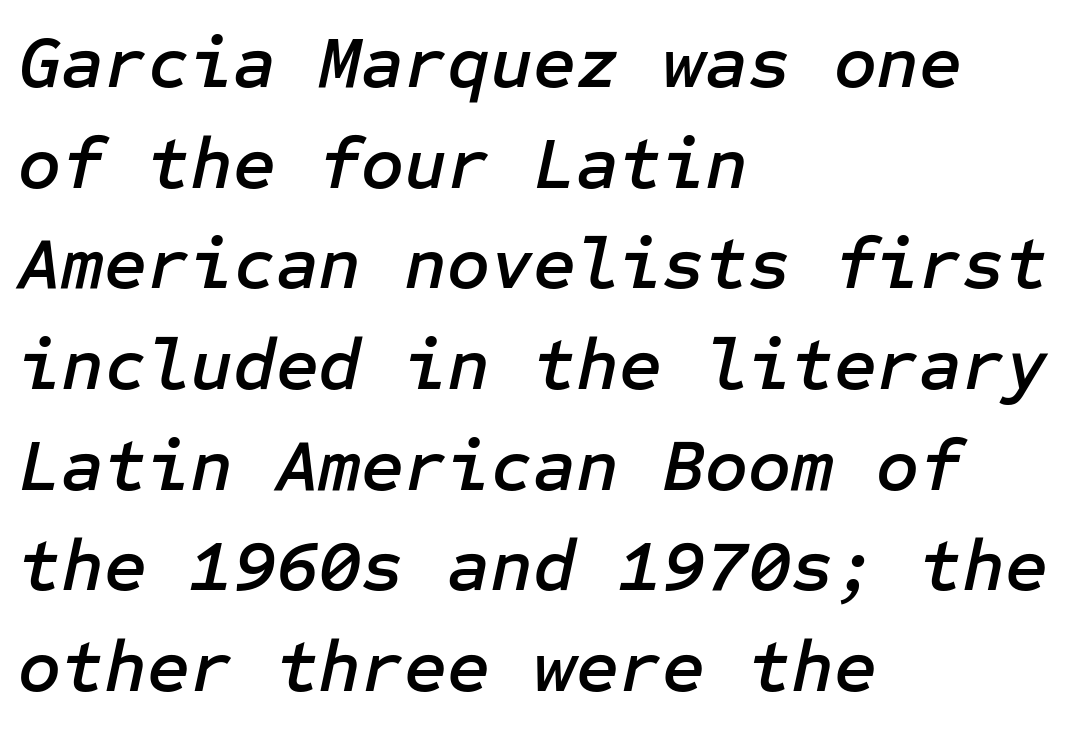
Q: Is the text italic (slanted)? A: Yes, it leans right by about 12 degrees.
Q: Is the text underlined? A: No.
Q: How is the paragraph aligned? A: Left-aligned.
Q: Is the spacing between letters normal or unusually wide? A: Normal.
Q: Is the spacing between lines tight, normal or loose? A: Normal.
Q: Width (condensed, normal, or wide)? A: Normal.
Q: Stroke contrast? A: Low.
Q: x-height? A: Medium.
